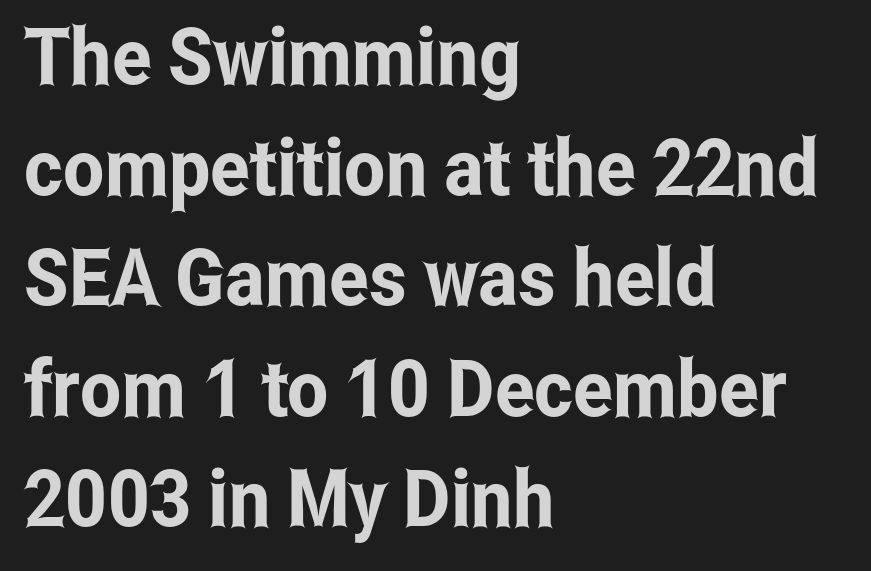
Does the lettering tilt? It doesn't — this is upright. Check where the strokes stop: nothing finishes them off — pure sans. A normal amount of white space separates one row of letters from the next. The ragged edge is on the right, which tells us the setting is flush left.
